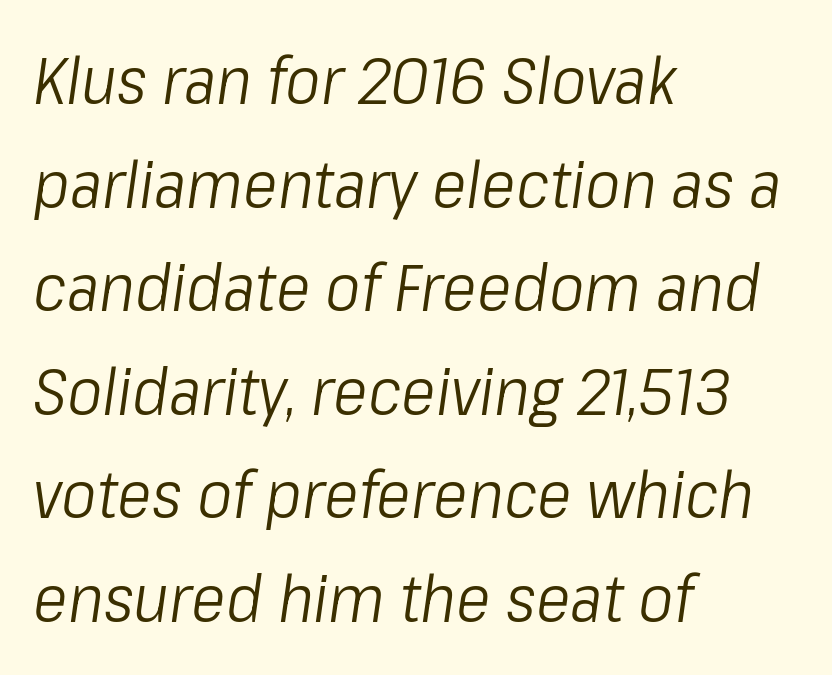
Style check: oblique. Proportional: the letters do not fall into vertical columns. A light-to-regular cut is what we see here. Compared with a centered layout, this one pins lines to the left instead. The line-height multiplier appears to be the usual default. Honestly, the letter spacing is just normal — you wouldn't notice it.
